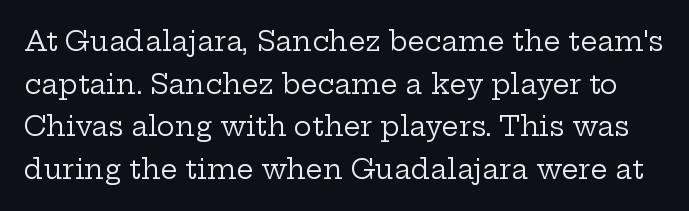
The image shows 27 px text type, upright; set normal line spacing (1.58x), normal letter spacing, not underlined.
